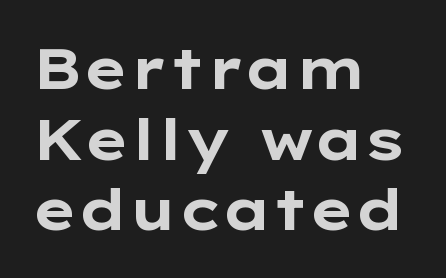
{"serif": "no", "italic": "no", "bold": "yes", "weight": "bold", "width": "wide", "stroke_contrast": "low", "x_height": "medium", "monospaced": "no", "underline": "no", "align": "left", "line_spacing_ratio": 1.24, "letter_spacing": "normal", "letter_spacing_em": 0.0, "glyph_px": 57}
